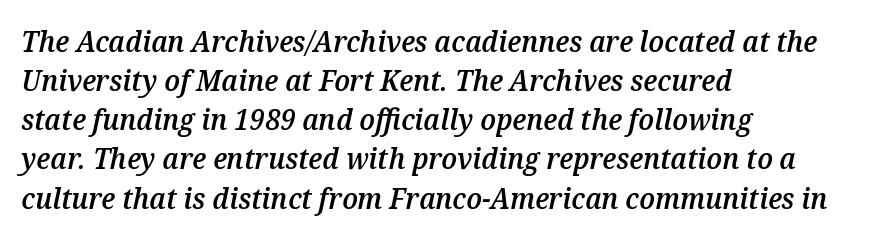
Typographic density is moderately raised because the face is semibold. Here the designer chose a conventional face with non-uniform glyph widths. The gaps between neighbouring characters are ordinary and unremarkable. The rag falls on the right side of this text block. The rendering uses a moderate line-height, typical for paragraphs.
